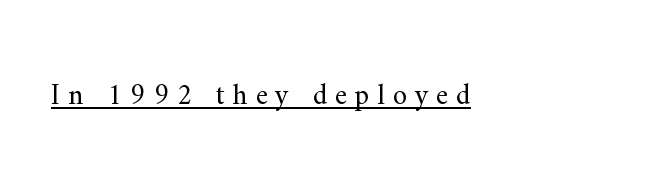
Q: Is the text bold? A: No.
Q: Is the text italic (slanted)? A: No, it is upright.
Q: Is the typeface a serif or a sans-serif typeface? A: Serif.
Q: Is the text underlined? A: Yes.
Q: How is the paragraph aligned? A: Left-aligned.
Q: Is the spacing between letters normal or unusually wide? A: Unusually wide.
Q: Width (condensed, normal, or wide)? A: Normal.
Q: Stroke contrast? A: Medium.
Q: x-height? A: Small.
Q: Monospaced? A: No.
